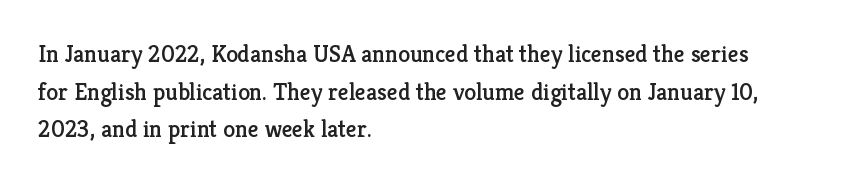
Students, observe: this is what conventionally led text looks like. When letters stand straight like this, we call the style roman or upright. Horizontally, the lines are justified to the leading edge only. The type is set solid horizontally, with unmodified tracking. The baseline area is clear.
